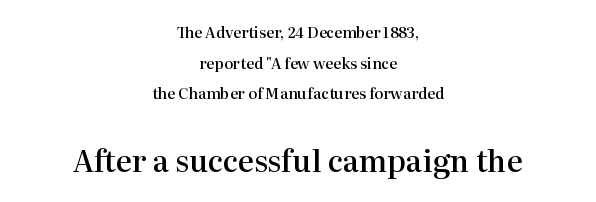
The image shows 30 px semibold serif type, upright; set centered, loose line spacing (2.04x), normal letter spacing, not underlined; the second (bottom) block is 2.0x larger; high stroke contrast and a medium x-height.
